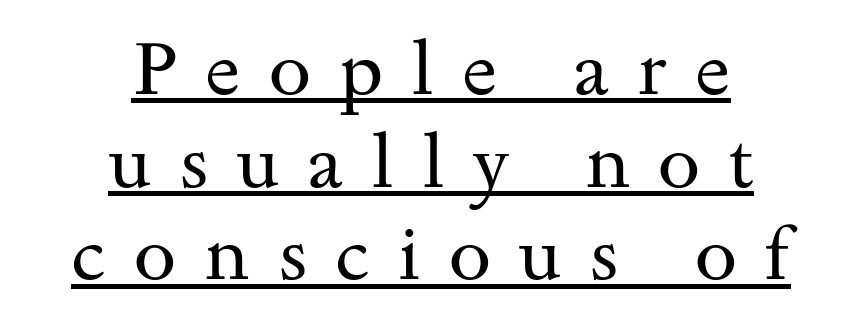
{"serif": "yes", "italic": "no", "bold": "no", "weight": "regular", "width": "wide", "stroke_contrast": "medium", "x_height": "small", "monospaced": "no", "underline": "yes", "align": "center", "line_spacing_ratio": 1.22, "letter_spacing": "wide", "letter_spacing_em": 0.37, "glyph_px": 76}
